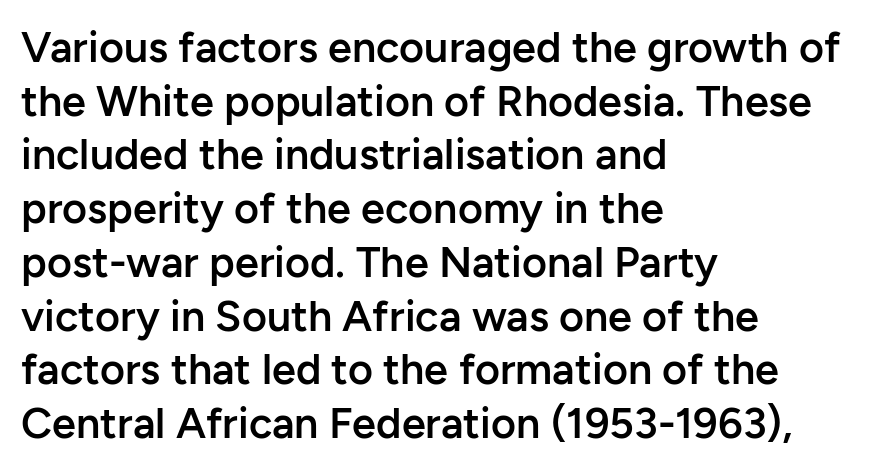
No word sits above an underline. What kind of face is this? One without serifs — a sans. Rendered with straight, roman letterforms. Compared with typical paragraphs, the rows here are spaced about the same. Compared with typical body copy, the letter spacing here is the same.
